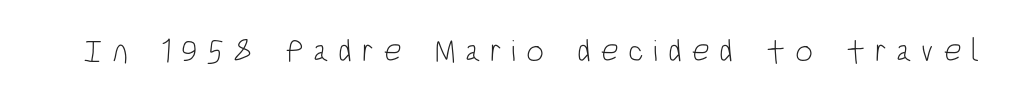
The image shows 32 px light, condensed sans-serif type, upright; set unusually wide letter spacing (+0.29 em), not underlined; low stroke contrast and a large x-height.
